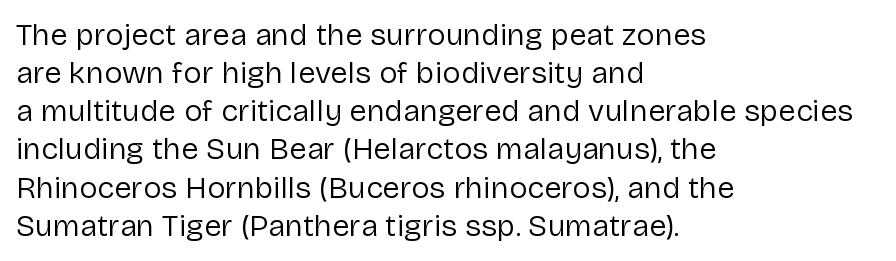
Q: Is the text bold? A: No.
Q: Is the text italic (slanted)? A: No, it is upright.
Q: Is the typeface a serif or a sans-serif typeface? A: Sans-serif.
Q: Is the text underlined? A: No.
Q: How is the paragraph aligned? A: Left-aligned.
Q: Is the spacing between letters normal or unusually wide? A: Normal.
Q: Width (condensed, normal, or wide)? A: Normal.
Q: Stroke contrast? A: Low.
Q: x-height? A: Medium.
Q: Monospaced? A: No.
